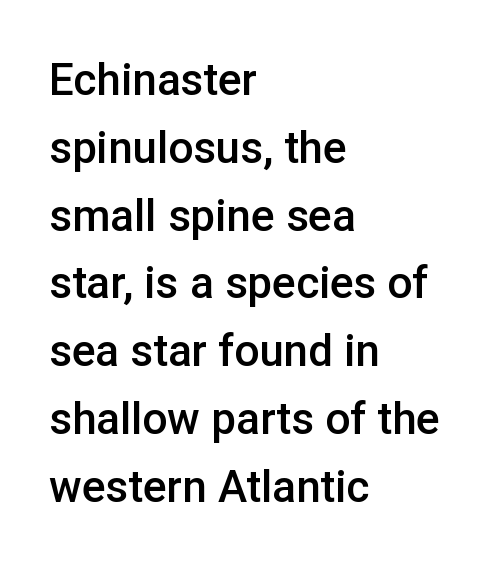
There is no visible air inserted between adjacent glyphs. The rendering uses natural spacing where letterforms have individual widths. No italicization has been applied; the sample stays upright. Each row of text sits above clean, open space.
